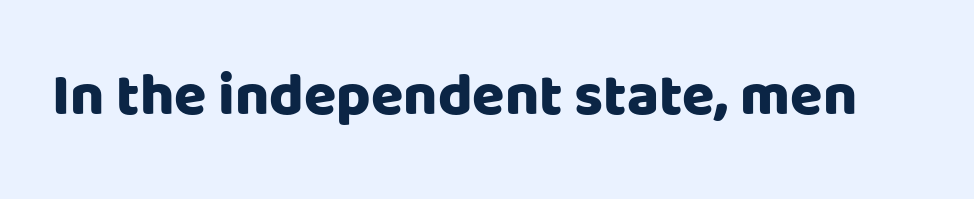
The image shows 59 px heavy sans-serif type, upright; set normal letter spacing, not underlined; low stroke contrast and a large x-height.
